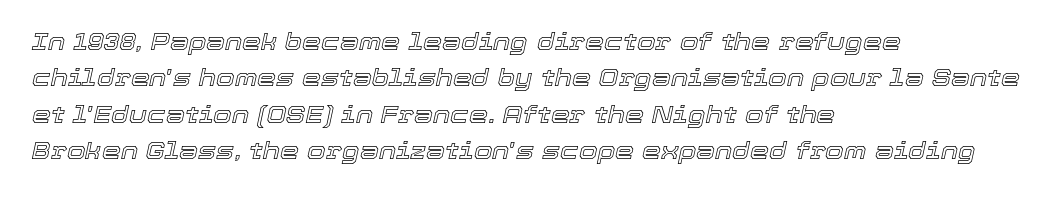
There's an unmistakable incline to the writing here. Letters rest on an invisible, unmarked baseline. One-word summary of the alignment: left. There is no visible air inserted between adjacent glyphs.
